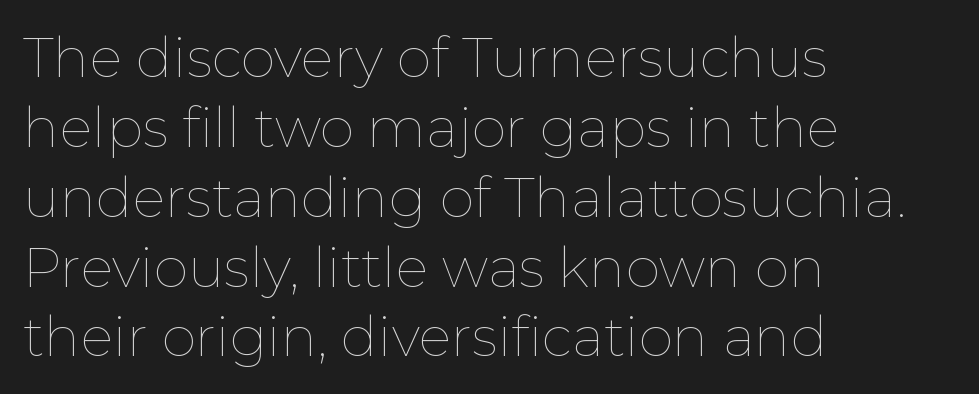
The image shows 55 px thin type, upright; set left-aligned, normal line spacing (1.27x), normal letter spacing, not underlined; low stroke contrast and a medium x-height.
